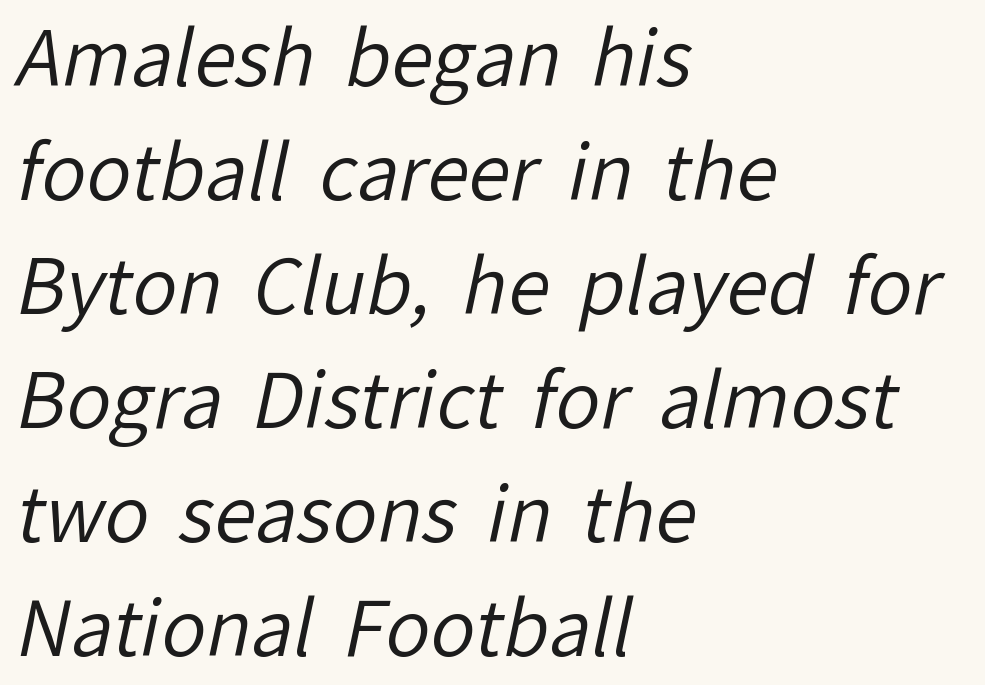
{"serif": "no", "bold": "no", "weight": "regular", "width": "normal", "stroke_contrast": "low", "x_height": "medium", "monospaced": "no", "underline": "no", "align": "left", "line_spacing": "normal", "line_spacing_ratio": 1.52, "letter_spacing": "normal", "letter_spacing_em": 0.0, "glyph_px": 75}
